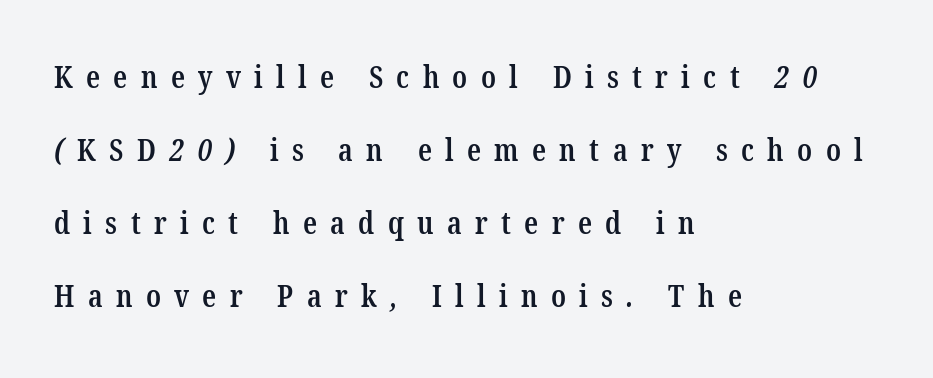
The image shows 31 px semibold, condensed serif type; set left-aligned, loose line spacing (2.36x), unusually wide letter spacing (+0.43 em), not underlined; low stroke contrast and a medium x-height.
